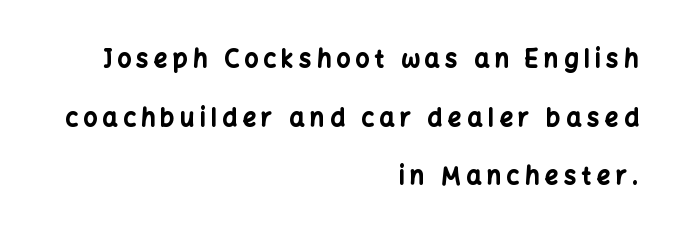
{"italic": "no", "bold": "yes", "underline": "no", "align": "right", "line_spacing": "loose", "line_spacing_ratio": 2.44, "letter_spacing": "wide", "letter_spacing_em": 0.23, "glyph_px": 24}
